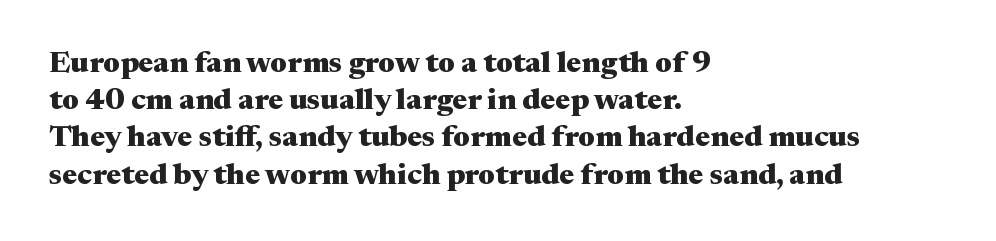
Set as a true bold cut, around the 700 mark. Default kerning and tracking; the words read as compact shapes. Lines of text with bare space underneath. The lines in this sample share a left origin and differ only in where they stop. A typesetter would label this face a serif. Unlike italic type, these characters show no tilt at all.
